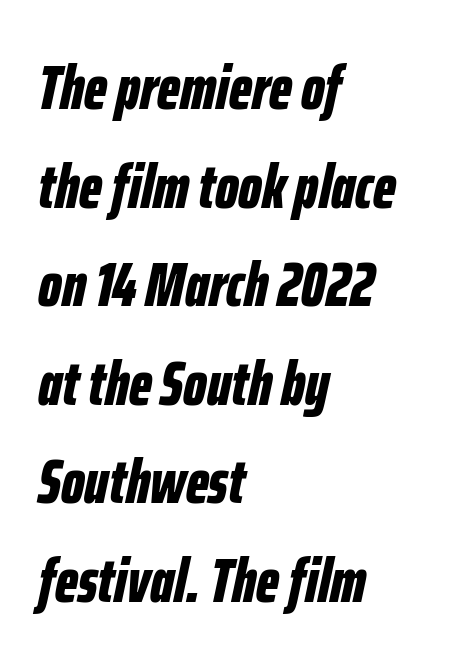
Glance below the letters and you will spot only blank space. A typesetter would call this leading conventional body-copy spacing. The passage shown is typed in a proportional face where columns would drift. Designer's note — italics engaged. Every letter is thick-stroked: bold, no question. The typesetter chose a ragged-right arrangement here.
